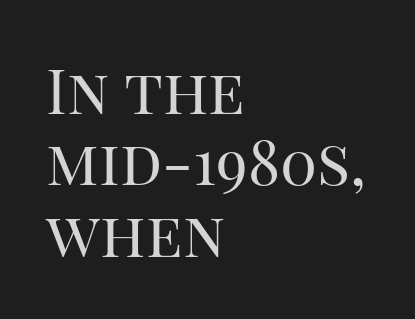
Q: Is the text bold? A: No.
Q: Is the text italic (slanted)? A: No, it is upright.
Q: Is the typeface a serif or a sans-serif typeface? A: Serif.
Q: Is the text underlined? A: No.
Q: How is the paragraph aligned? A: Left-aligned.
Q: Is the spacing between letters normal or unusually wide? A: Normal.
Q: Is the spacing between lines tight, normal or loose? A: Tight.
Q: Width (condensed, normal, or wide)? A: Normal.
Q: Stroke contrast? A: High.
Q: x-height? A: Large.
Q: Monospaced? A: No.
